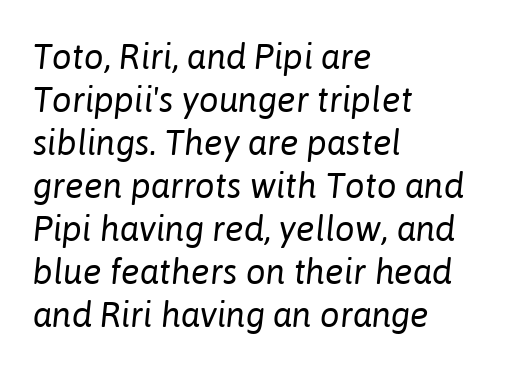
The image shows 35 px regular-weight type, italic (leaning right); set left-aligned, line spacing 1.23x, normal letter spacing, not underlined; low stroke contrast and a medium x-height.
